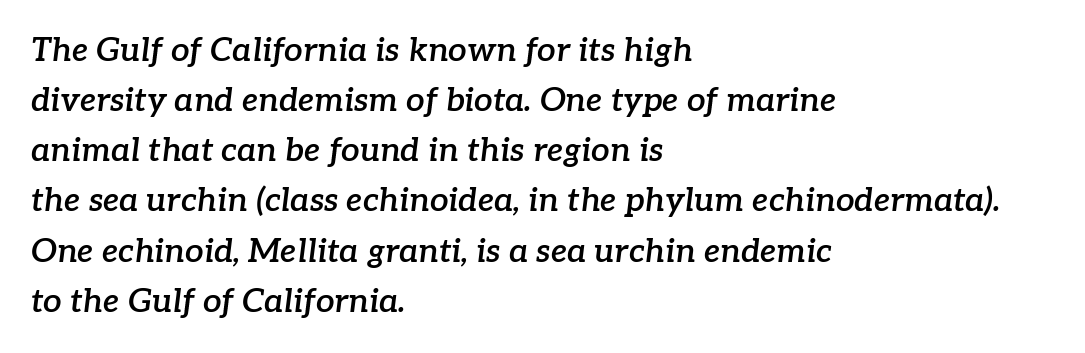
Q: Is the text bold? A: Semi-bold.
Q: Is the text italic (slanted)? A: Yes, it leans right by about 7 degrees.
Q: Is the typeface a serif or a sans-serif typeface? A: Serif.
Q: Is the text underlined? A: No.
Q: How is the paragraph aligned? A: Left-aligned.
Q: Is the spacing between letters normal or unusually wide? A: Normal.
Q: Is the spacing between lines tight, normal or loose? A: Normal.
Q: Width (condensed, normal, or wide)? A: Normal.
Q: Stroke contrast? A: Low.
Q: x-height? A: Medium.
Q: Monospaced? A: No.
